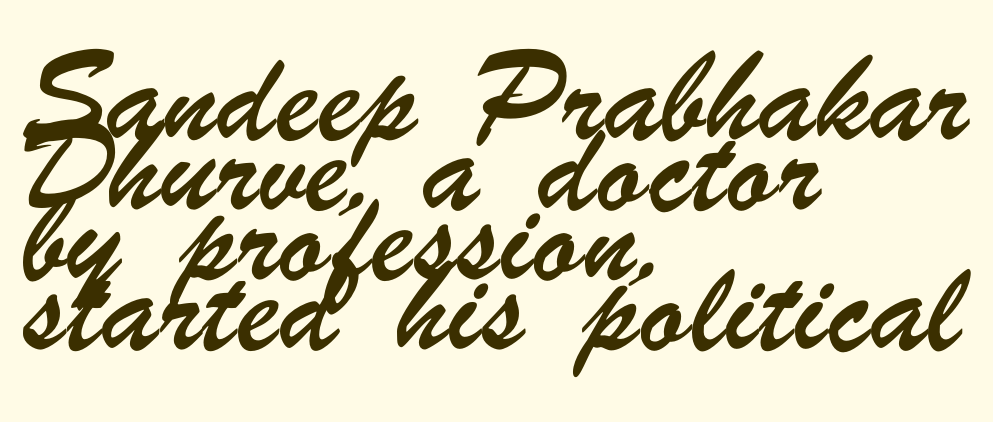
Q: Is the typeface a serif or a sans-serif typeface? A: Sans-serif.
Q: Is the text underlined? A: No.
Q: How is the paragraph aligned? A: Left-aligned.
Q: Is the spacing between letters normal or unusually wide? A: Normal.
Q: Width (condensed, normal, or wide)? A: Condensed.
Q: Stroke contrast? A: Low.
Q: x-height? A: Small.
Q: Monospaced? A: No.
